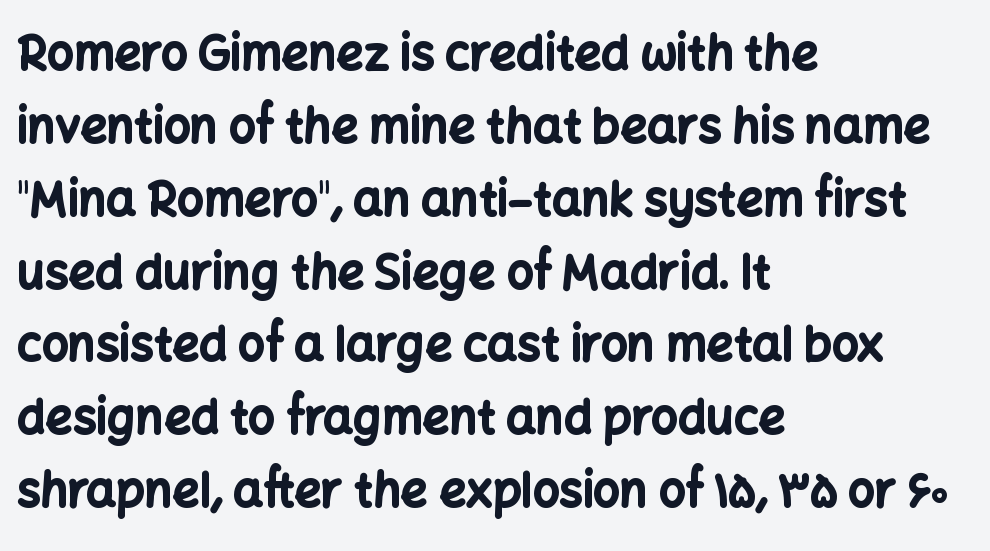
This sample keeps an unexceptional amount of space between lines. Horizontally, the lines are justified to the leading edge only. Here the designer chose a conventional face with non-uniform glyph widths. The glyphs in this specimen are sans serif. Quick note: not italic, upright.
